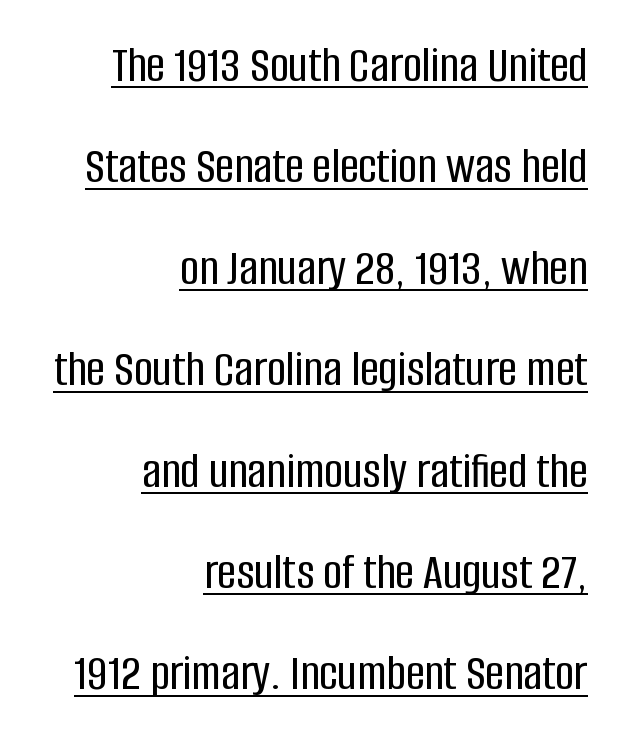
The rendering uses the underline text-decoration. The block of text is sparse from top to bottom, with ample space between rows. Each line ends at the same right margin while the left side varies. Do the letters lean? They stand straight. Regarding serifs, this sample does without them. Varying glyph widths throughout — classic text-font behaviour.
